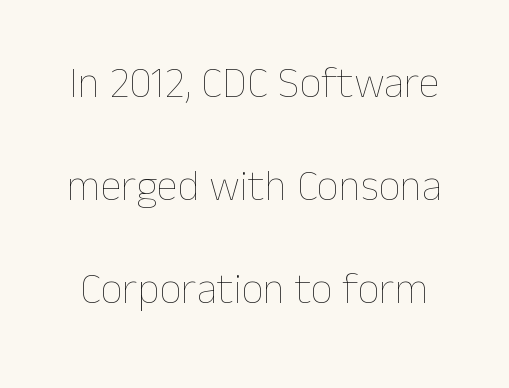
The gap between lines stays unmarked. The face used here is proportionally spaced, like ordinary book or web type. Baseline-to-baseline distance is far greater than the letter height. Is this a heavy cut? Hardly; it is regular or lighter. The rendering keeps characters at their native spacing.
